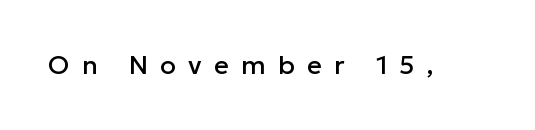
Q: Is the text italic (slanted)? A: No, it is upright.
Q: Is the text underlined? A: No.
Q: Is the spacing between letters normal or unusually wide? A: Unusually wide.
